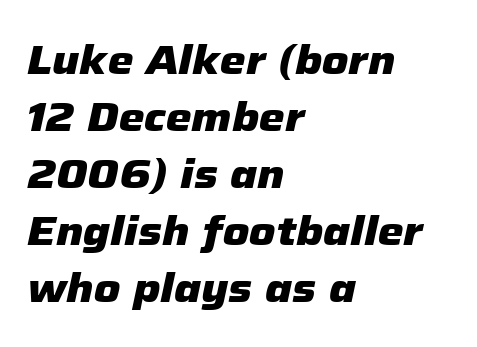
The image shows 41 px heavy type, italic (leaning right); set left-aligned, normal line spacing (1.39x), normal letter spacing, not underlined; low stroke contrast and a medium x-height.
